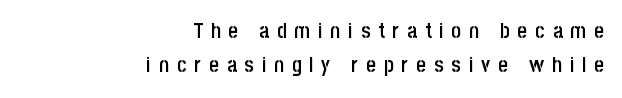
Q: Is the text bold? A: Semi-bold.
Q: Is the text italic (slanted)? A: No, it is upright.
Q: Is the text underlined? A: No.
Q: How is the paragraph aligned? A: Right-aligned.
Q: Is the spacing between letters normal or unusually wide? A: Unusually wide.
Q: Is the spacing between lines tight, normal or loose? A: Normal.
